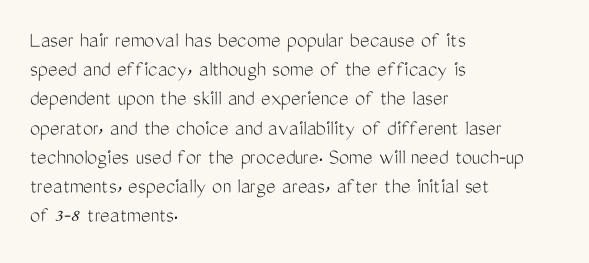
Nothing unusual about the tracking: characters are spaced as the font intends. Caption: multi-line text, flush left, ragged right. How would I describe the line gaps? Plain and ordinary. Unbolded letterforms with no extra heft.
